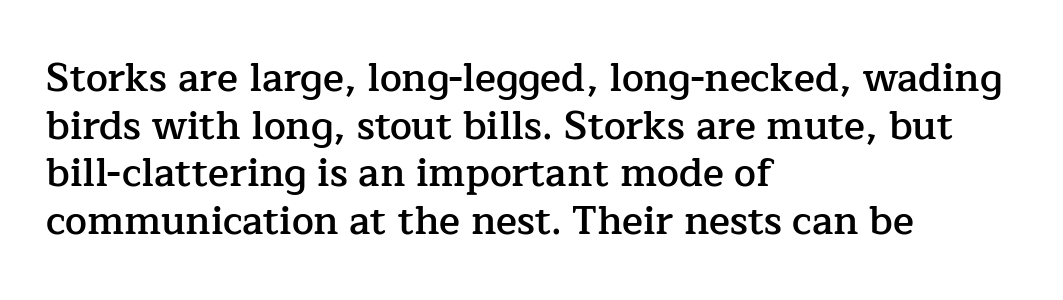
Q: Is the text bold? A: Semi-bold.
Q: Is the text italic (slanted)? A: No, it is upright.
Q: Is the typeface a serif or a sans-serif typeface? A: Serif.
Q: Is the text underlined? A: No.
Q: How is the paragraph aligned? A: Left-aligned.
Q: Is the spacing between letters normal or unusually wide? A: Normal.
Q: Width (condensed, normal, or wide)? A: Normal.
Q: Stroke contrast? A: Low.
Q: x-height? A: Medium.
Q: Monospaced? A: No.
